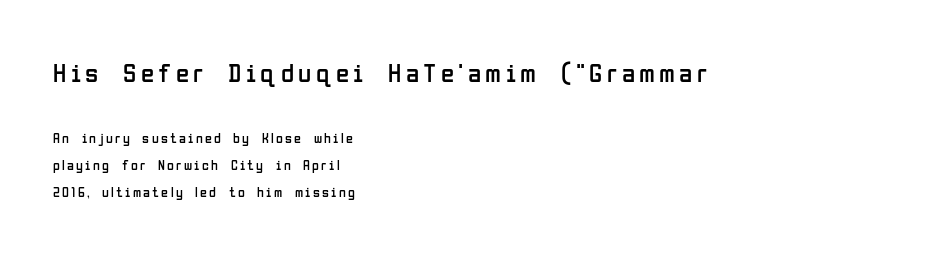
Q: Is the text bold? A: No.
Q: Is the text italic (slanted)? A: No, it is upright.
Q: Is the text underlined? A: No.
Q: How is the paragraph aligned? A: Left-aligned.
Q: Is the spacing between lines tight, normal or loose? A: Loose.
Q: Which block of text is set in a larger size, the first (top) or the second (bottom)? A: The first (top) one.
